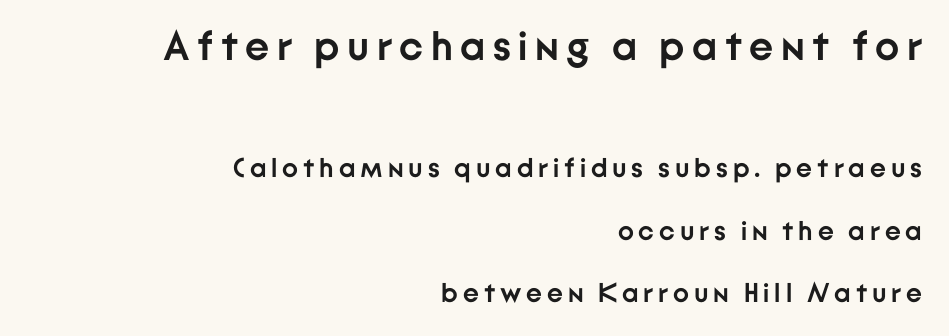
Q: Is the text bold? A: Yes.
Q: Is the text italic (slanted)? A: No, it is upright.
Q: Is the typeface a serif or a sans-serif typeface? A: Sans-serif.
Q: Is the text underlined? A: No.
Q: How is the paragraph aligned? A: Right-aligned.
Q: Is the spacing between lines tight, normal or loose? A: Loose.
Q: Which block of text is set in a larger size, the first (top) or the second (bottom)? A: The first (top) one.
Q: Width (condensed, normal, or wide)? A: Normal.
Q: Stroke contrast? A: Low.
Q: x-height? A: Medium.
Q: Monospaced? A: No.
